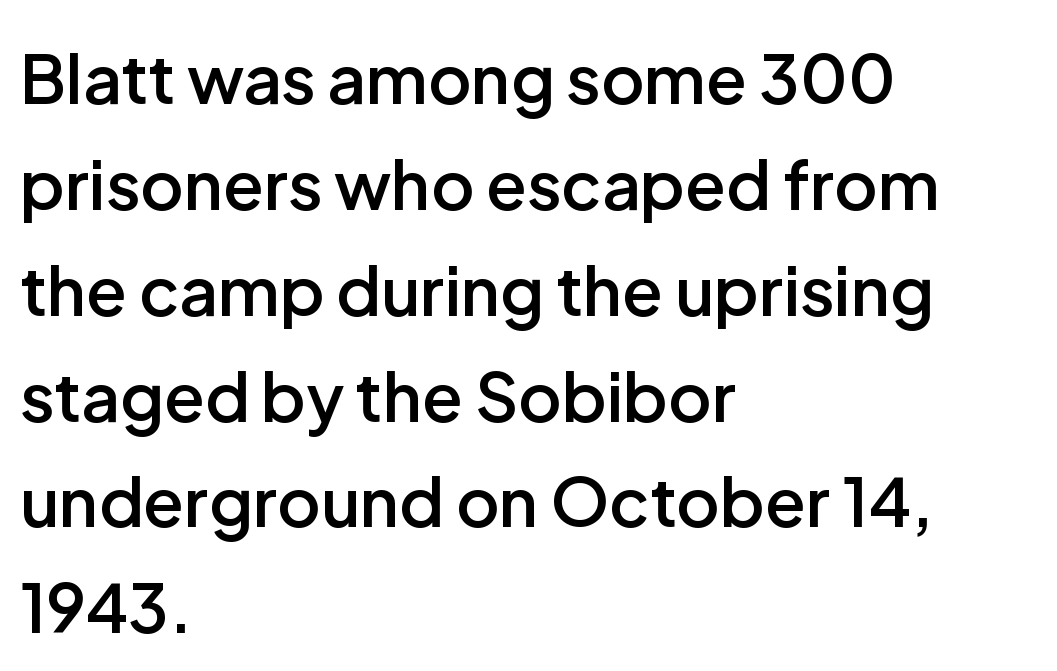
The characters look somewhat weighty, a semibold short of true bold. The leading is moderate, giving the passage an even texture. The passage shown is typeset with a sans-serif family. The lines are quadded left.
